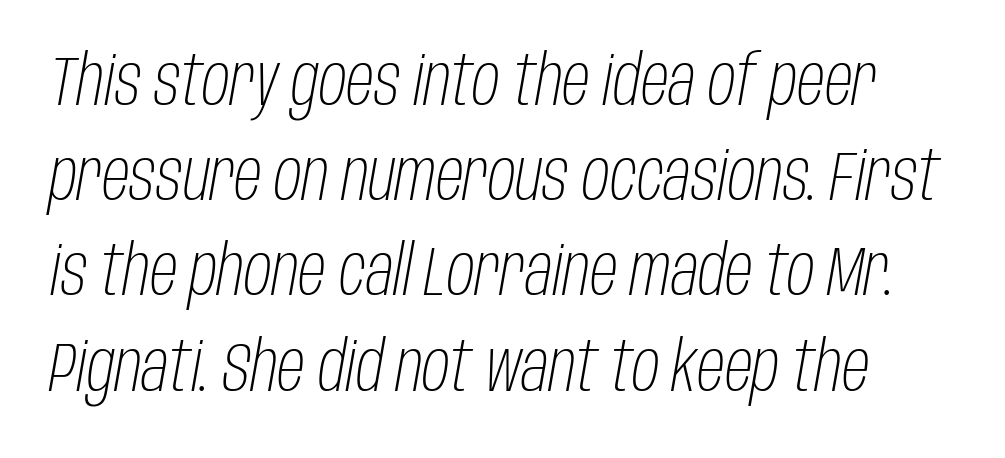
Anything drawn beneath the words? Only blank space. You can tell it's italic because the verticals aren't actually vertical. Think of a printed novel: that variable character pitch is what you see here. Is the letter spacing exaggerated? No — it looks like the ordinary default. The space between consecutive lines is moderate.
